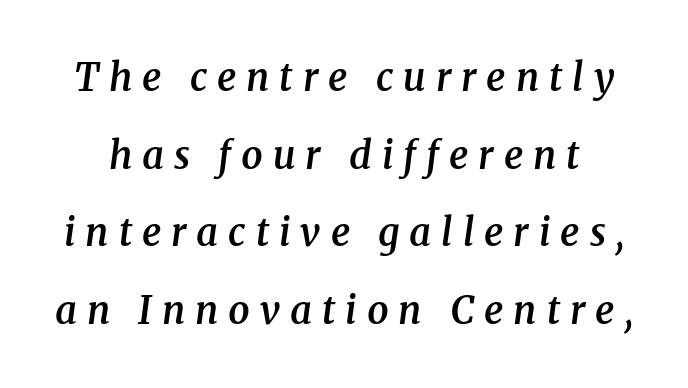
Characters are canted at an angle relative to the baseline's perpendicular. Small tapered or slab feet sit at the stroke ends, so this counts as serif. Check the space under the baseline: it is left empty. Look at the tracking — it's clearly loosened, letters drifting apart. The face used here is proportionally spaced, like ordinary book or web type.
